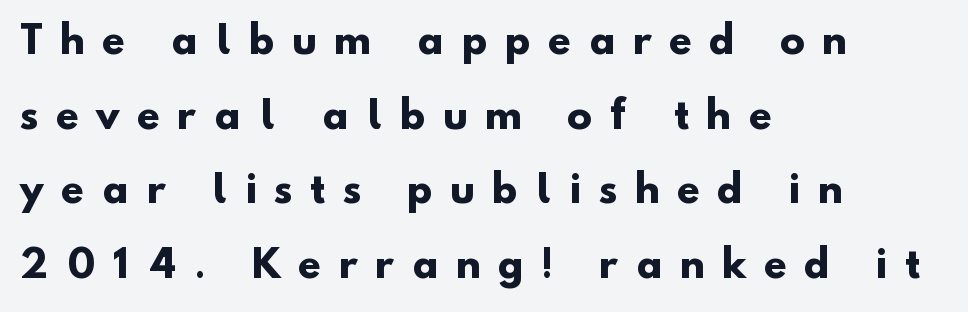
The image shows 37 px heavy sans-serif type; set left-aligned, loose line spacing (2.02x), unusually wide letter spacing (+0.48 em), not underlined; low stroke contrast and a small x-height.
